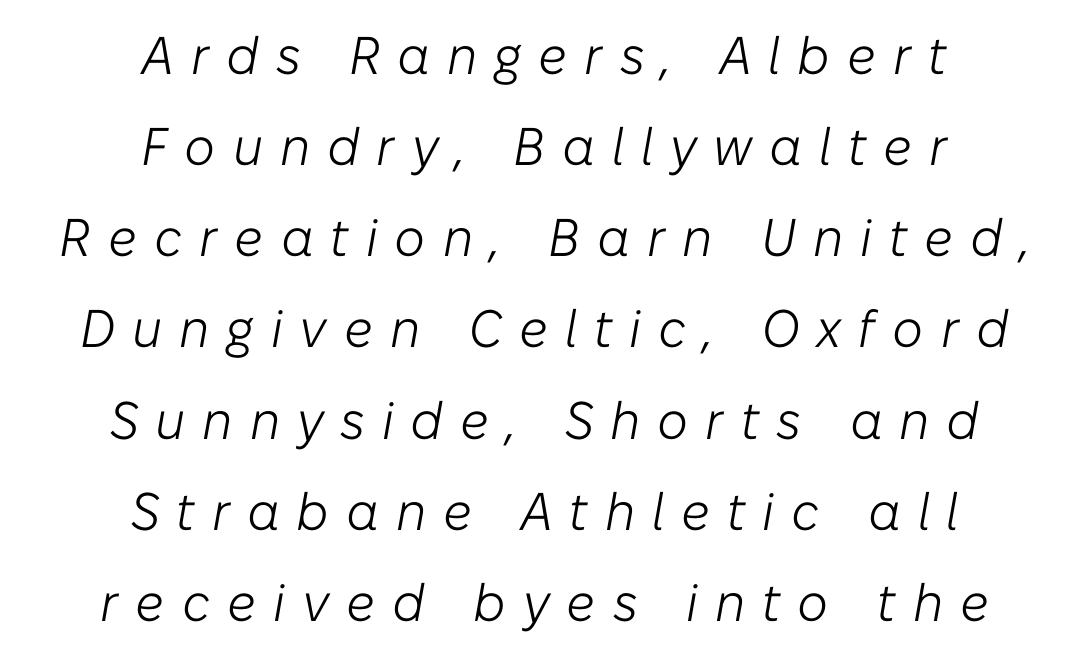
Rendered with sloped, italic letterforms. A clean baseline with only descenders dipping below it. The strokes are not fattened; the text isn't bold. Think of a printed novel: that variable character pitch is what you see here. Inter-character spacing is expanded well beyond the font's built-in metrics.
